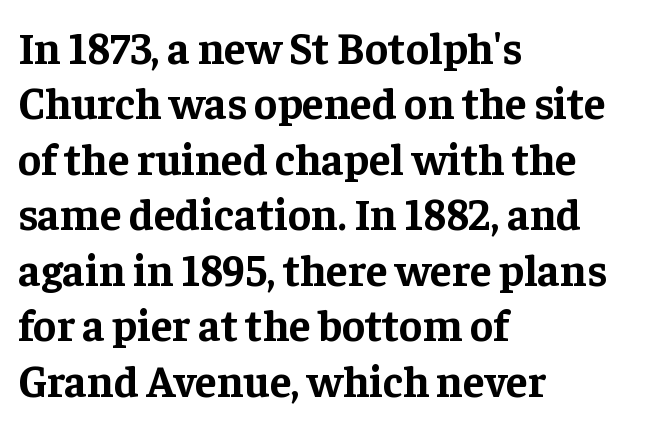
The face used here is proportionally spaced, like ordinary book or web type. In terms of leading, this rendering sits right in the middle. Is there any slant? The stems are plumb. Nobody drew a line under any word here. The letters carry serifs — small finishing strokes at the ends of their stems.
